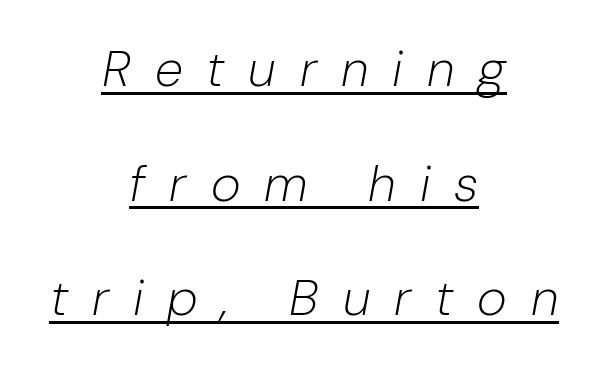
The image shows 51 px light type, italic (leaning right); set centered, loose line spacing (2.25x), unusually wide letter spacing (+0.47 em), underlined; low stroke contrast and a medium x-height.
